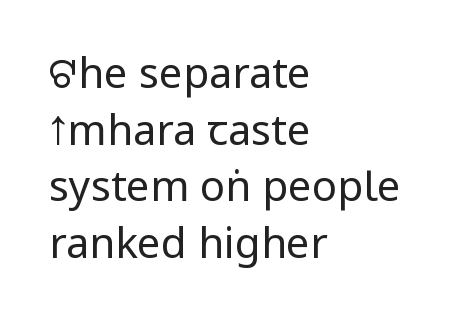
Q: Is the text bold? A: No.
Q: Is the text italic (slanted)? A: No, it is upright.
Q: Is the typeface a serif or a sans-serif typeface? A: Sans-serif.
Q: Is the text underlined? A: No.
Q: How is the paragraph aligned? A: Left-aligned.
Q: Is the spacing between letters normal or unusually wide? A: Normal.
Q: Is the spacing between lines tight, normal or loose? A: Normal.
Q: Width (condensed, normal, or wide)? A: Condensed.
Q: Stroke contrast? A: Low.
Q: x-height? A: Large.
Q: Monospaced? A: No.
